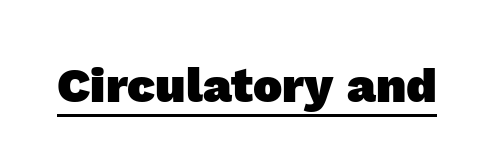
Q: Is the text bold? A: Yes.
Q: Is the typeface a serif or a sans-serif typeface? A: Sans-serif.
Q: Is the text underlined? A: Yes.
Q: Is the spacing between letters normal or unusually wide? A: Normal.
Q: Width (condensed, normal, or wide)? A: Normal.
Q: x-height? A: Medium.
Q: Monospaced? A: No.
